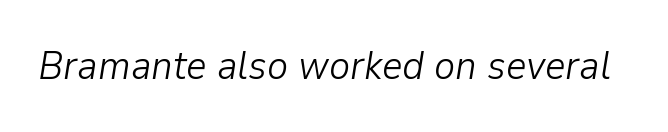
{"italic": "yes", "lean": "right", "slant_degrees": 9, "bold": "no", "weight": "light", "width": "normal", "stroke_contrast": "low", "x_height": "medium", "monospaced": "no", "underline": "no", "letter_spacing": "normal", "letter_spacing_em": 0.0, "glyph_px": 40}
